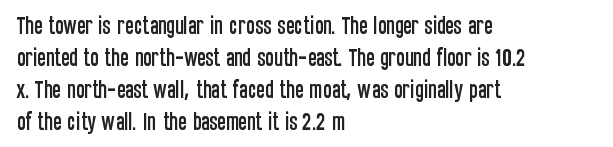
Posture: straight, roman, zero tilt. The ragged edge is on the right, which tells us the setting is flush left. The words here are not underlined. Inter-character spacing is left at the font's built-in metrics. What's the leading like? Ordinary, nothing unusual.
